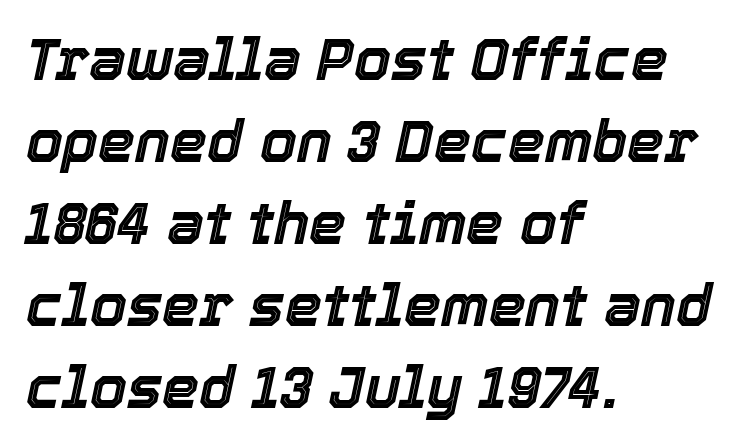
Q: Is the text italic (slanted)? A: Yes, it leans right by about 12 degrees.
Q: Is the text underlined? A: No.
Q: How is the paragraph aligned? A: Left-aligned.
Q: Is the spacing between letters normal or unusually wide? A: Normal.
Q: Is the spacing between lines tight, normal or loose? A: Normal.
Q: Width (condensed, normal, or wide)? A: Normal.
Q: x-height? A: Medium.
Q: Monospaced? A: No.
